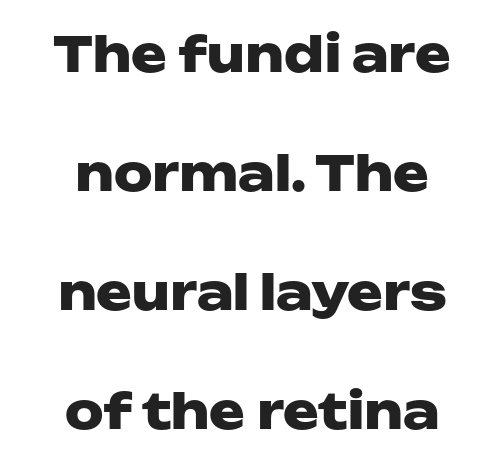
Q: Is the text bold? A: Yes.
Q: Is the text italic (slanted)? A: No, it is upright.
Q: Is the typeface a serif or a sans-serif typeface? A: Sans-serif.
Q: Is the text underlined? A: No.
Q: Is the spacing between letters normal or unusually wide? A: Normal.
Q: Is the spacing between lines tight, normal or loose? A: Loose.
Q: Width (condensed, normal, or wide)? A: Wide.
Q: Stroke contrast? A: Low.
Q: x-height? A: Medium.
Q: Monospaced? A: No.
